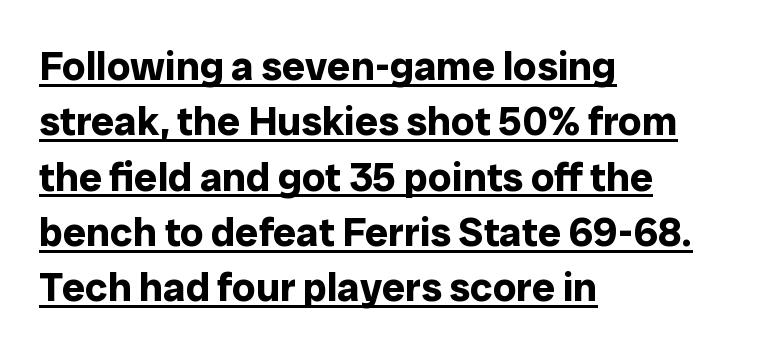
Q: Is the text bold? A: Yes.
Q: Is the text italic (slanted)? A: No, it is upright.
Q: Is the typeface a serif or a sans-serif typeface? A: Sans-serif.
Q: Is the text underlined? A: Yes.
Q: How is the paragraph aligned? A: Left-aligned.
Q: Is the spacing between letters normal or unusually wide? A: Normal.
Q: Is the spacing between lines tight, normal or loose? A: Normal.
Q: Width (condensed, normal, or wide)? A: Normal.
Q: Stroke contrast? A: Low.
Q: x-height? A: Medium.
Q: Monospaced? A: No.
